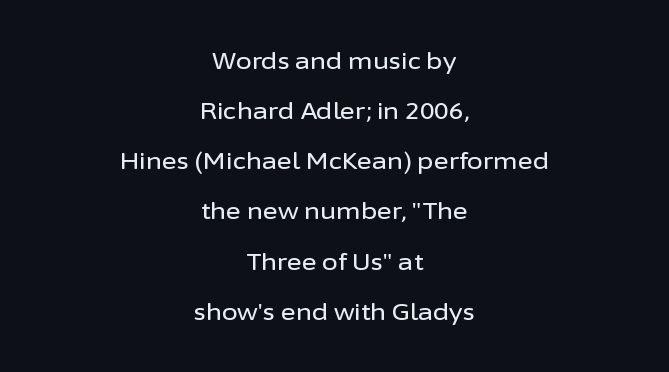
The image shows 23 px text type, upright; set centered, loose line spacing (2.18x), normal letter spacing, not underlined.
